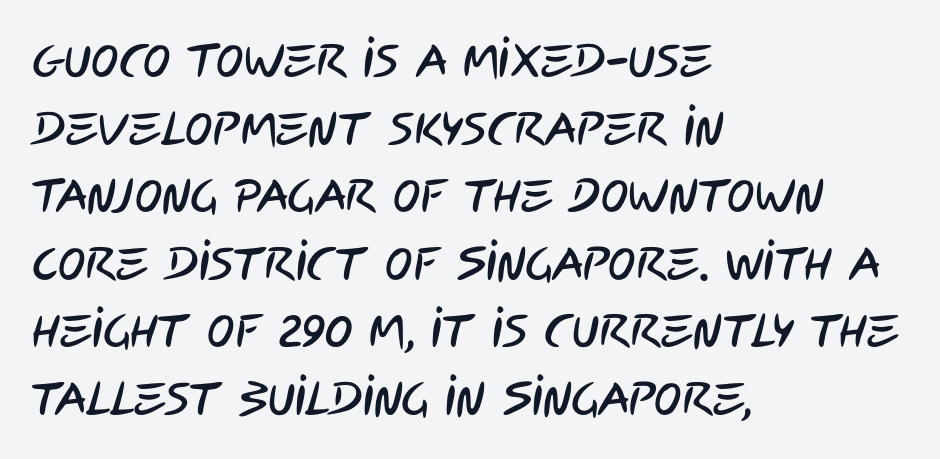
Q: Is the typeface a serif or a sans-serif typeface? A: Sans-serif.
Q: Is the text underlined? A: No.
Q: How is the paragraph aligned? A: Left-aligned.
Q: Is the spacing between letters normal or unusually wide? A: Normal.
Q: Is the spacing between lines tight, normal or loose? A: Normal.
Q: Width (condensed, normal, or wide)? A: Condensed.
Q: Stroke contrast? A: Low.
Q: x-height? A: Large.
Q: Monospaced? A: No.
